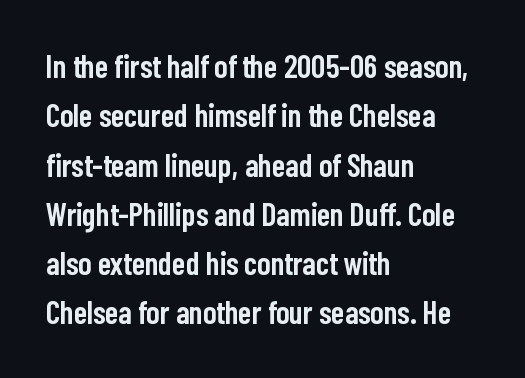
Q: Is the text bold? A: Semi-bold.
Q: Is the text italic (slanted)? A: No, it is upright.
Q: Is the typeface a serif or a sans-serif typeface? A: Sans-serif.
Q: Is the text underlined? A: No.
Q: How is the paragraph aligned? A: Left-aligned.
Q: Is the spacing between letters normal or unusually wide? A: Normal.
Q: Is the spacing between lines tight, normal or loose? A: Normal.
Q: Width (condensed, normal, or wide)? A: Condensed.
Q: Stroke contrast? A: Low.
Q: x-height? A: Medium.
Q: Monospaced? A: No.
